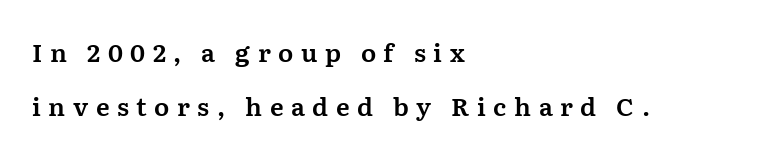
Line beginnings align vertically; line endings do not. You can tell it's not italic because the verticals are truly vertical. Honestly, there is no underline to notice here at all. What stands out about the letter spacing? Its width — letters are far apart.
